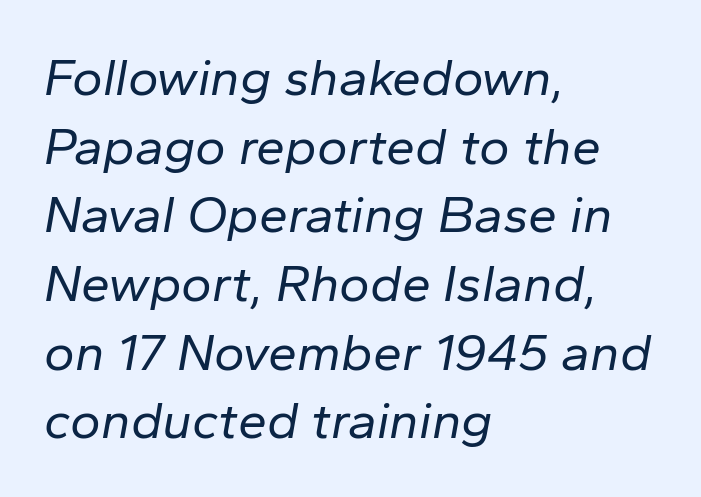
{"italic": "yes", "lean": "right", "slant_degrees": 10, "bold": "no", "weight": "regular", "width": "normal", "stroke_contrast": "low", "x_height": "medium", "monospaced": "no", "underline": "no", "align": "left", "line_spacing": "normal", "line_spacing_ratio": 1.32, "letter_spacing": "normal", "letter_spacing_em": 0.0, "glyph_px": 52}
